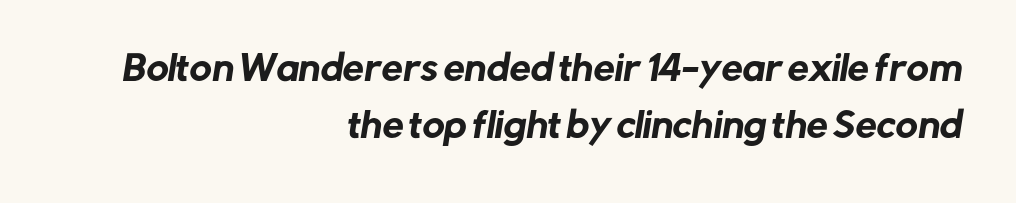
The image shows 34 px sans-serif type; set right-aligned, normal line spacing (1.68x), normal letter spacing, not underlined; low stroke contrast and a medium x-height.
